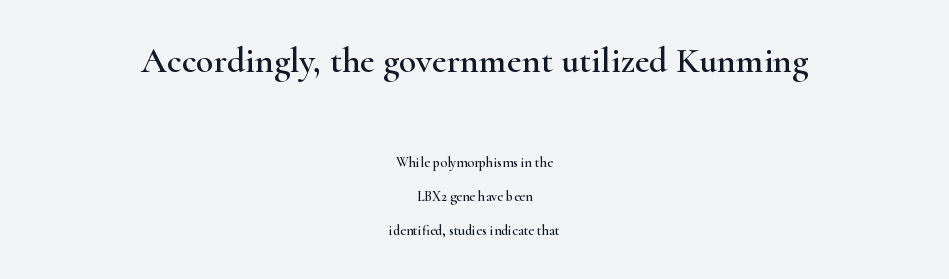
Q: Is the text italic (slanted)? A: No, it is upright.
Q: Is the typeface a serif or a sans-serif typeface? A: Serif.
Q: Is the text underlined? A: No.
Q: How is the paragraph aligned? A: Centered.
Q: Is the spacing between letters normal or unusually wide? A: Normal.
Q: Is the spacing between lines tight, normal or loose? A: Loose.
Q: Which block of text is set in a larger size, the first (top) or the second (bottom)? A: The first (top) one.
Q: Width (condensed, normal, or wide)? A: Wide.
Q: Stroke contrast? A: High.
Q: x-height? A: Small.
Q: Monospaced? A: No.
